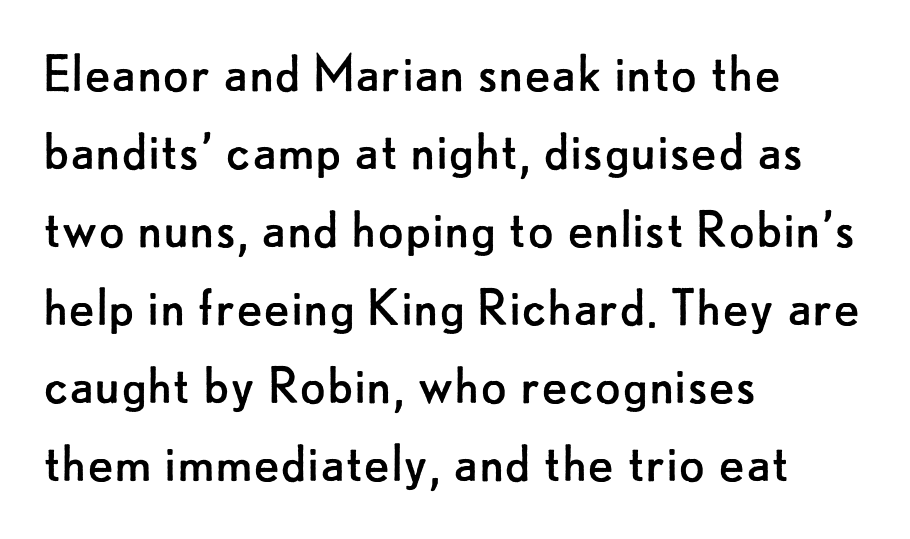
Q: Is the text bold? A: No.
Q: Is the text italic (slanted)? A: No, it is upright.
Q: Is the typeface a serif or a sans-serif typeface? A: Sans-serif.
Q: Is the text underlined? A: No.
Q: How is the paragraph aligned? A: Left-aligned.
Q: Is the spacing between letters normal or unusually wide? A: Normal.
Q: Is the spacing between lines tight, normal or loose? A: Normal.
Q: Width (condensed, normal, or wide)? A: Normal.
Q: Stroke contrast? A: Low.
Q: x-height? A: Small.
Q: Monospaced? A: No.
